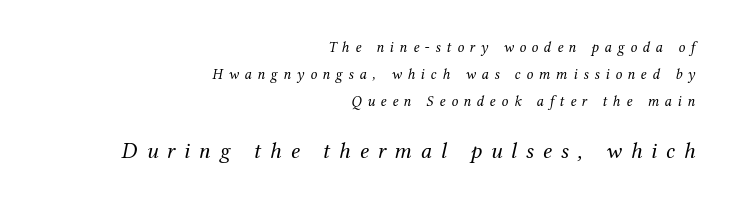
Bigger letters appear in the bottom chunk; the top chunk is reduced. Horizontal alignment here is rightward, an uncommon choice for prose. The gap between lines stays unmarked. Is the type heavy? It reads as light-to-regular instead.
